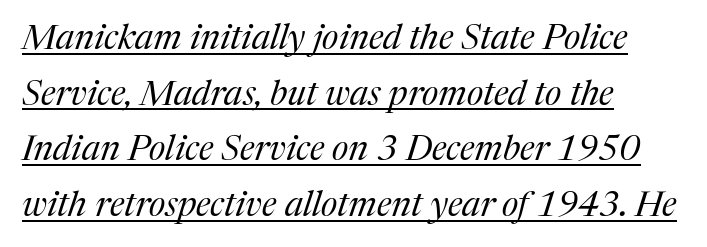
Little horizontal feet cap the strokes, marking this as serif type. Does the copy run flush right? No — it runs flush left. Compared with a typical body face, this is equally light or lighter still. These lines sit exactly where default settings would place them.
